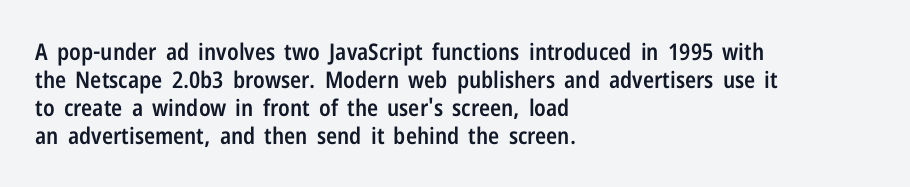
Q: Is the text bold? A: Semi-bold.
Q: Is the text italic (slanted)? A: No, it is upright.
Q: Is the text underlined? A: No.
Q: How is the paragraph aligned? A: Left-aligned.
Q: Is the spacing between letters normal or unusually wide? A: Normal.
